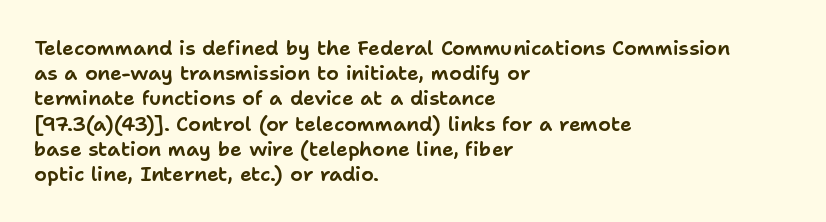
These lines keep a tight, regular rhythm from letter to letter. Successive baselines arrive at the customary interval. Unmarked baselines from the first word to the last. Casual observation: everything's shoved over to the left. This sample uses an upright cut, with every glyph sitting square on the baseline.
